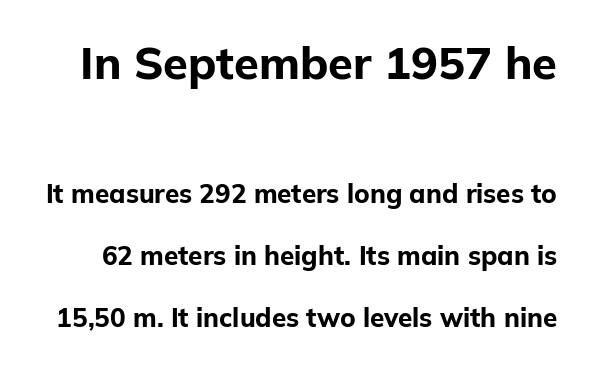
{"serif": "no", "italic": "no", "bold": "yes", "weight": "bold", "width": "normal", "stroke_contrast": "low", "x_height": "medium", "monospaced": "no", "underline": "no", "line_spacing": "loose", "line_spacing_ratio": 2.38, "letter_spacing": "normal", "letter_spacing_em": 0.0, "larger_block": "first", "size_ratio": 1.73, "glyph_px": 45}
